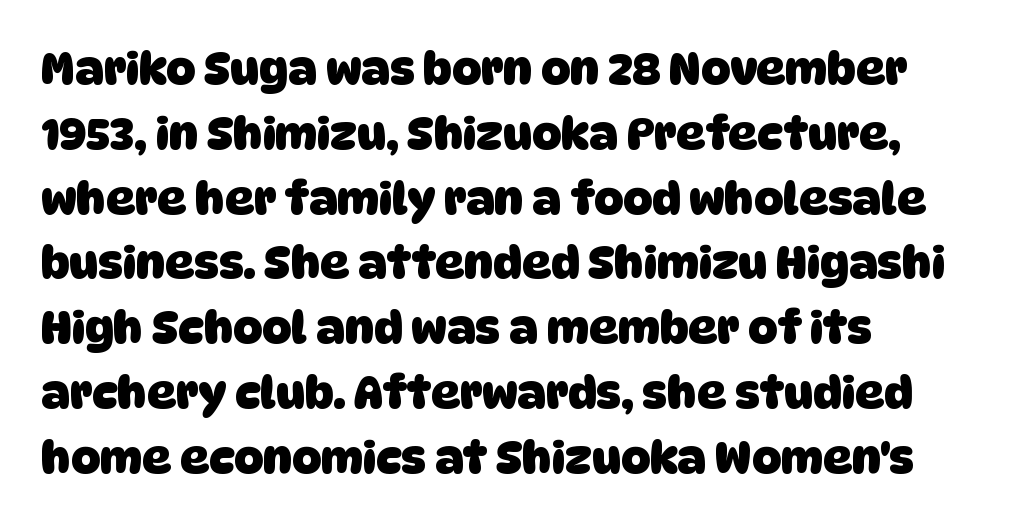
The image shows 45 px heavy sans-serif type; set left-aligned, normal line spacing (1.44x), normal letter spacing, not underlined; low stroke contrast and a large x-height.
